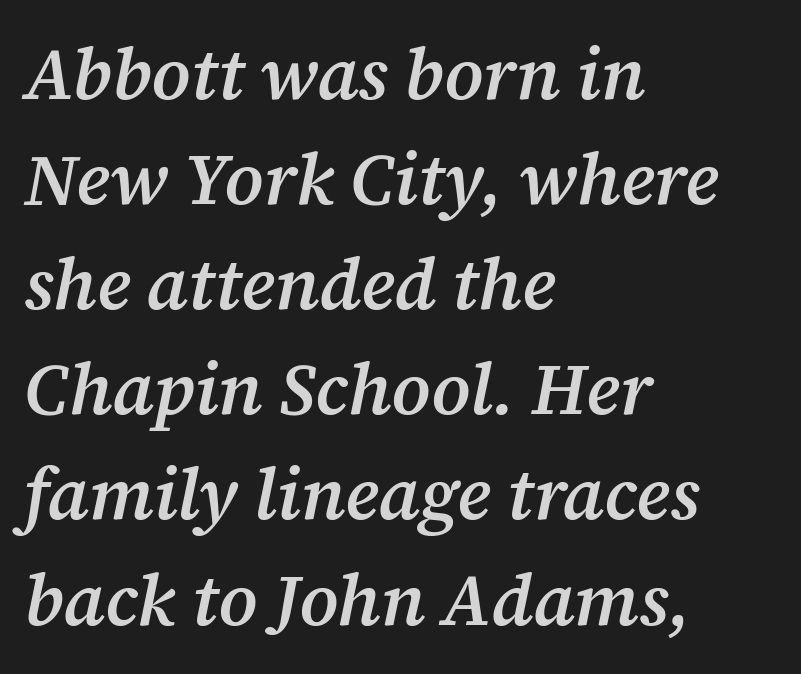
Q: Is the text bold? A: Semi-bold.
Q: Is the text italic (slanted)? A: Yes, it leans right by about 12 degrees.
Q: Is the typeface a serif or a sans-serif typeface? A: Serif.
Q: Is the text underlined? A: No.
Q: How is the paragraph aligned? A: Left-aligned.
Q: Is the spacing between letters normal or unusually wide? A: Normal.
Q: Is the spacing between lines tight, normal or loose? A: Normal.
Q: Width (condensed, normal, or wide)? A: Normal.
Q: Stroke contrast? A: Medium.
Q: x-height? A: Medium.
Q: Monospaced? A: No.
